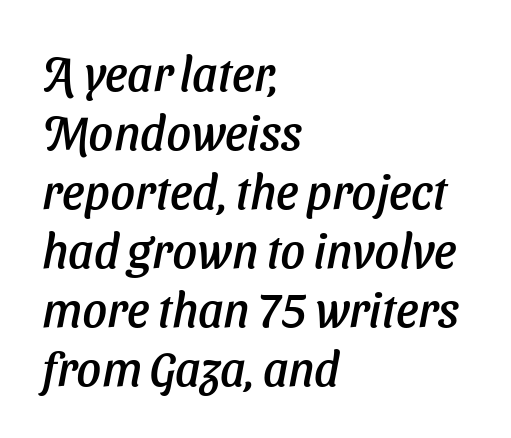
Alignment: flush left. Varying glyph widths throughout — classic text-font behaviour. The foot of each line stays bare and open.
